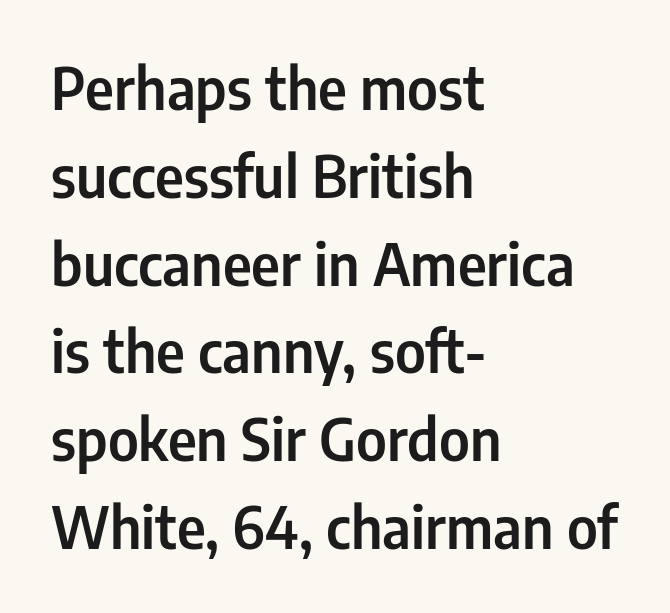
The image shows 57 px condensed sans-serif type, upright; set left-aligned, normal line spacing (1.54x), normal letter spacing, not underlined; low stroke contrast and a medium x-height.
